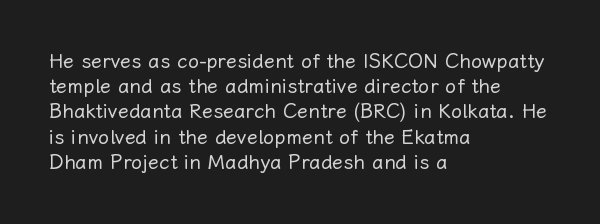
How would I describe the line gaps? Plain and ordinary. Stem width sits at or under what a default text font uses. Posture: straight, roman, zero tilt. Underlining? Definitely not there. How are the letters spaced? Ordinarily, with no added tracking. Alignment: flush left.
